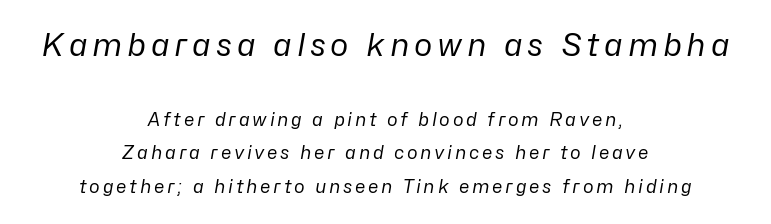
The gap between lines stays unmarked. Note the varied advance widths — an 'i' is clearly narrower than an 'm'. Caption: multi-line text, centered on the measure. No heavy texture on the line: the type isn't bold. In terms of posture, this sample is oblique. The face used here appears at its bigger size in the upper chunk.
